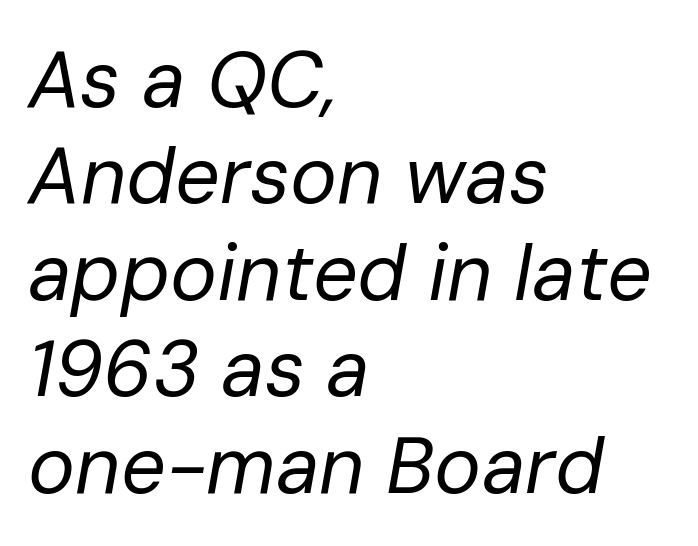
One-word summary of the alignment: left. In terms of letterspacing, this is plain default setting. Descenders hang freely into open space. Emphasis-style slanted type is in use. The face used here is proportionally spaced, like ordinary book or web type. Weight: not bold — regular or lighter.
